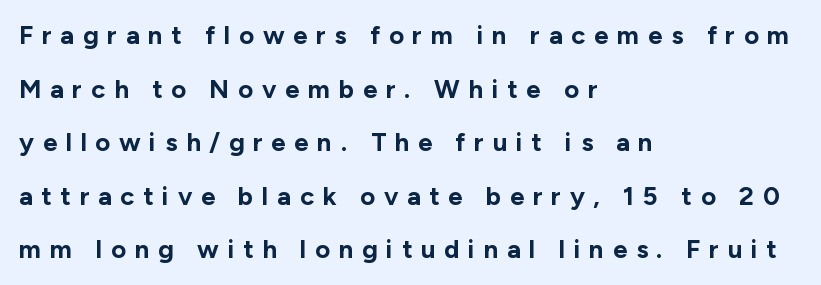
{"italic": "no", "bold": "yes", "underline": "no", "align": "left", "line_spacing": "loose", "line_spacing_ratio": 2.06, "letter_spacing": "wide", "letter_spacing_em": 0.33, "glyph_px": 26}
